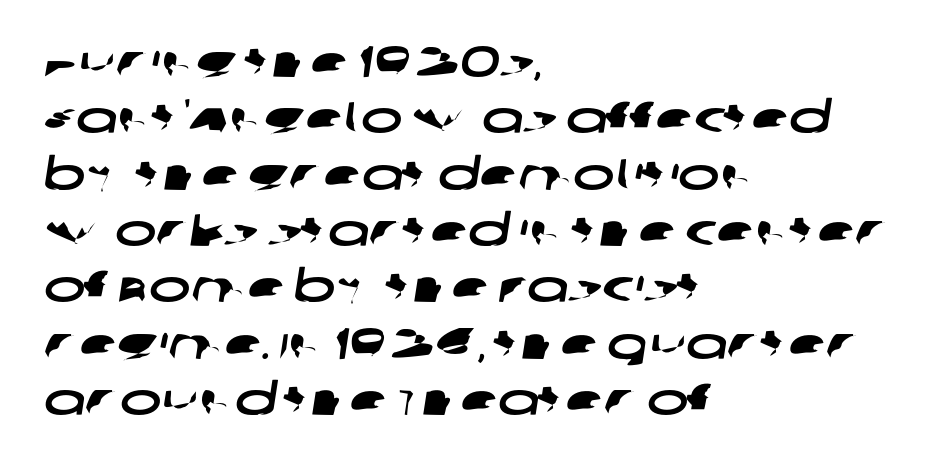
The image shows 44 px wide sans-serif type; set left-aligned, normal line spacing (1.28x), normal letter spacing, not underlined; low stroke contrast and a large x-height.
